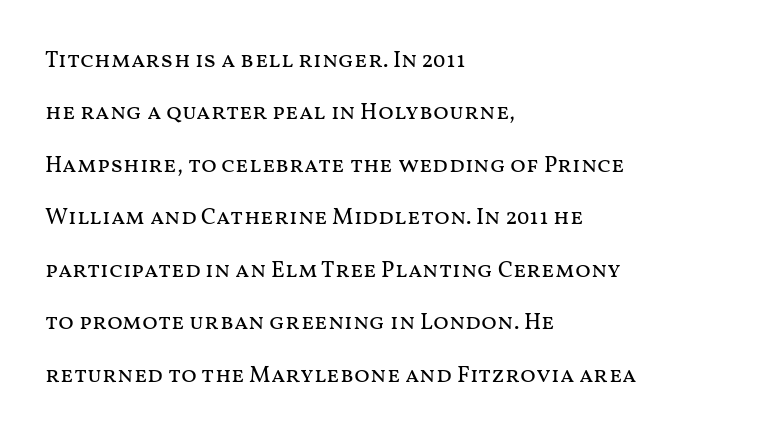
In terms of posture, this sample is upright. Counters stay open thanks to moderate or lighter strokes. Does the leading feel generous? Absolutely, it's lavish. The rag falls on the right side of this text block. Clear beneath every line of the passage.
